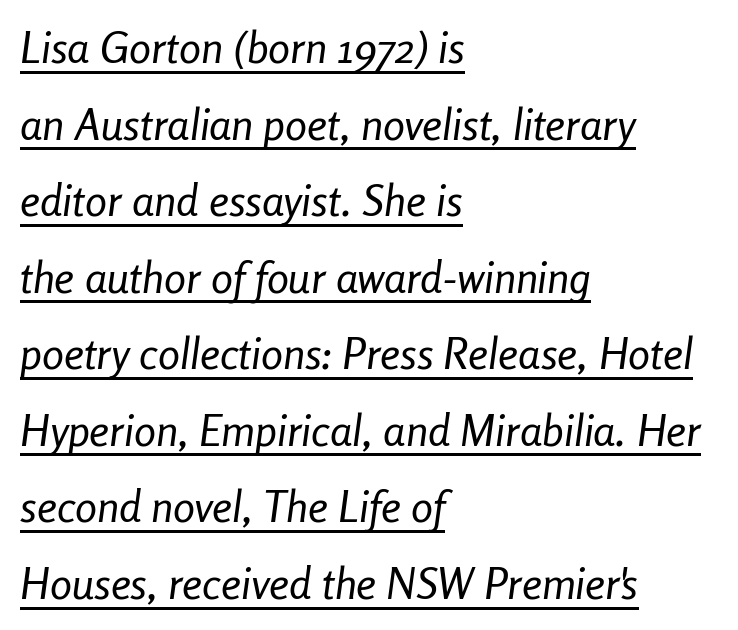
{"italic": "yes", "lean": "right", "slant_degrees": 8, "bold": "no", "weight": "regular", "width": "condensed", "stroke_contrast": "low", "x_height": "medium", "monospaced": "no", "underline": "yes", "align": "left", "line_spacing_ratio": 1.74, "letter_spacing": "normal", "letter_spacing_em": 0.0, "glyph_px": 44}
